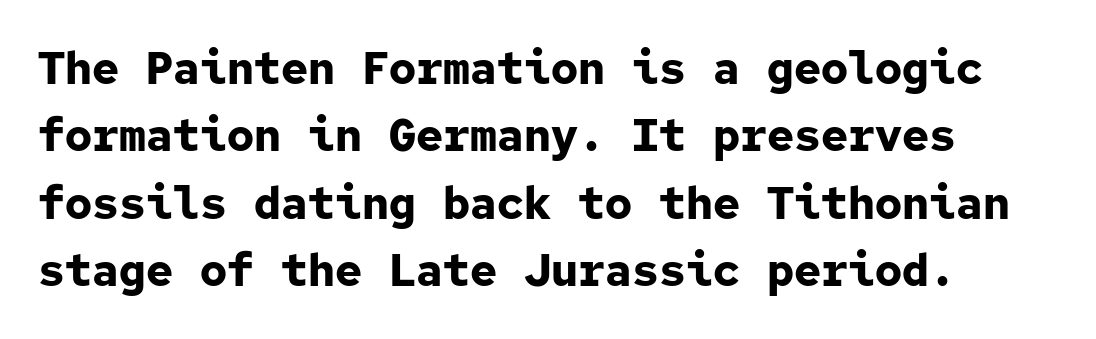
The image shows 45 px bold sans-serif type, upright, monospaced; set normal line spacing (1.5x), normal letter spacing, not underlined; low stroke contrast and a medium x-height.
